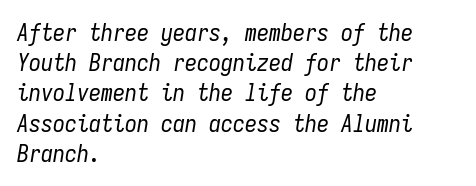
{"italic": "yes", "lean": "right", "slant_degrees": 9, "bold": "no", "underline": "no", "align": "left", "line_spacing": "normal", "line_spacing_ratio": 1.26, "letter_spacing": "normal", "letter_spacing_em": 0.0, "glyph_px": 24}
